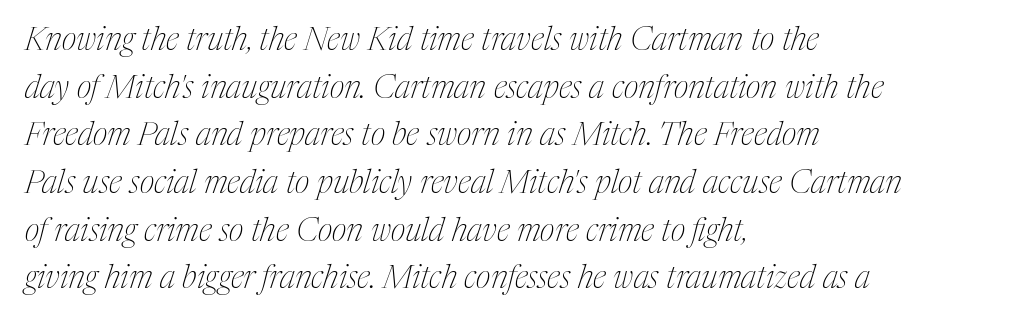
Q: Is the text bold? A: No.
Q: Is the text italic (slanted)? A: Yes, it leans right by about 17 degrees.
Q: Is the typeface a serif or a sans-serif typeface? A: Serif.
Q: Is the text underlined? A: No.
Q: How is the paragraph aligned? A: Left-aligned.
Q: Is the spacing between letters normal or unusually wide? A: Normal.
Q: Is the spacing between lines tight, normal or loose? A: Normal.
Q: Width (condensed, normal, or wide)? A: Condensed.
Q: Stroke contrast? A: Medium.
Q: x-height? A: Medium.
Q: Monospaced? A: No.
